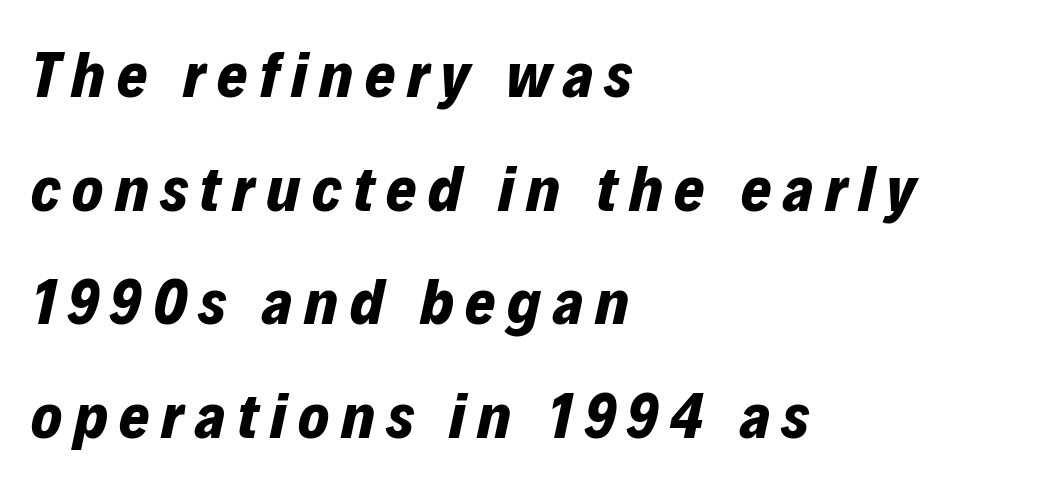
{"italic": "yes", "lean": "right", "slant_degrees": 12, "bold": "yes", "weight": "bold", "width": "normal", "stroke_contrast": "low", "x_height": "medium", "monospaced": "no", "underline": "no", "align": "left", "line_spacing_ratio": 1.75, "glyph_px": 65}
